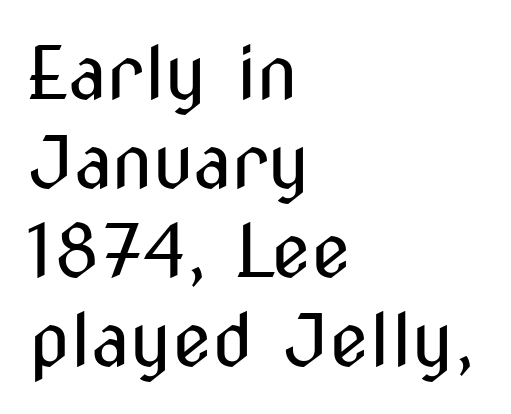
Q: Is the text bold? A: No.
Q: Is the text italic (slanted)? A: No, it is upright.
Q: Is the typeface a serif or a sans-serif typeface? A: Sans-serif.
Q: Is the text underlined? A: No.
Q: How is the paragraph aligned? A: Left-aligned.
Q: Is the spacing between letters normal or unusually wide? A: Normal.
Q: Width (condensed, normal, or wide)? A: Condensed.
Q: Stroke contrast? A: Medium.
Q: x-height? A: Medium.
Q: Monospaced? A: No.
